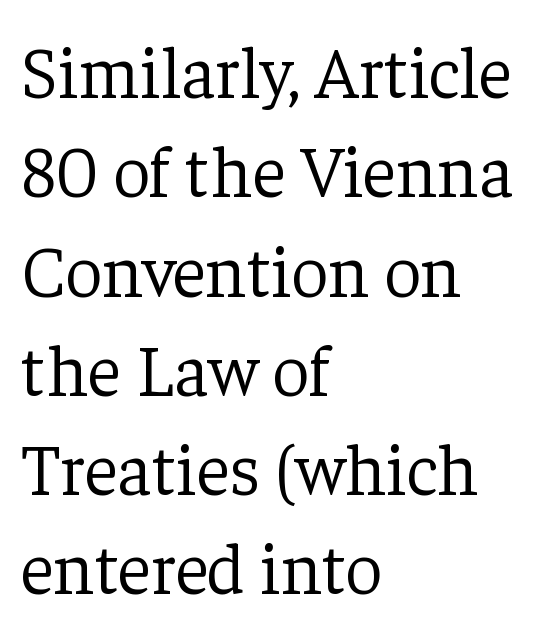
A typesetter would call this leading conventional body-copy spacing. The typeface has the unassuming heft of standard copy or less. These lines are set flush left with a ragged right edge. The letters stand upright; this is a roman face.
